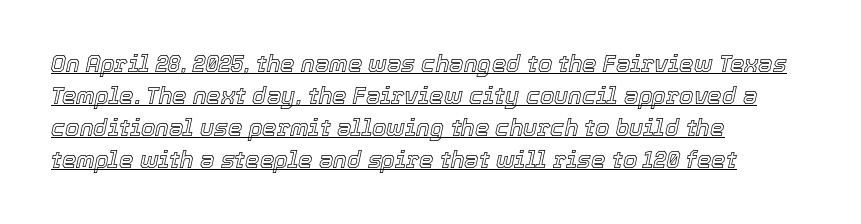
{"italic": "yes", "lean": "right", "slant_degrees": 12, "underline": "yes", "align": "left", "line_spacing": "normal", "line_spacing_ratio": 1.39, "letter_spacing": "normal", "letter_spacing_em": 0.0, "glyph_px": 23}
